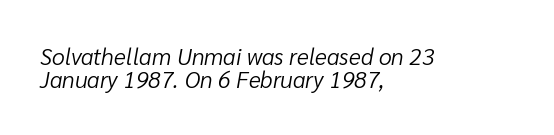
Q: Is the text bold? A: No.
Q: Is the text italic (slanted)? A: Yes, it leans right by about 10 degrees.
Q: Is the text underlined? A: No.
Q: How is the paragraph aligned? A: Left-aligned.
Q: Is the spacing between letters normal or unusually wide? A: Normal.
Q: Is the spacing between lines tight, normal or loose? A: Tight.
